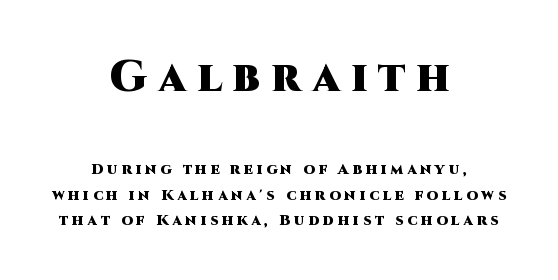
{"serif": "no", "italic": "no", "bold": "yes", "weight": "heavy", "width": "normal", "stroke_contrast": "high", "x_height": "large", "monospaced": "no", "underline": "no", "align": "center", "line_spacing_ratio": 1.72, "letter_spacing": "wide", "letter_spacing_em": 0.25, "larger_block": "first", "size_ratio": 2.93, "glyph_px": 44}
